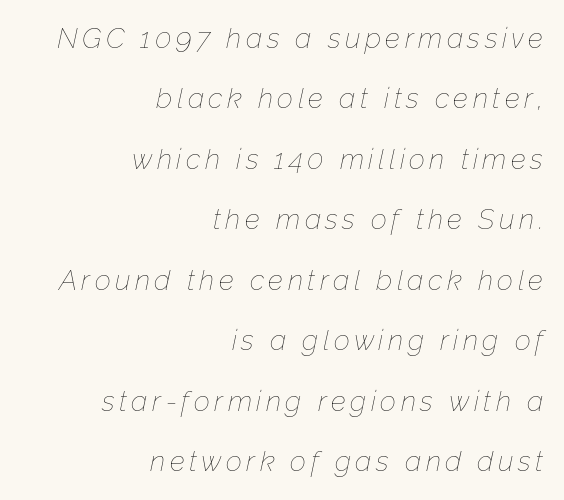
The image shows 28 px thin type, italic (leaning right); set right-aligned, loose line spacing (2.16x), not underlined; low stroke contrast and a medium x-height.
